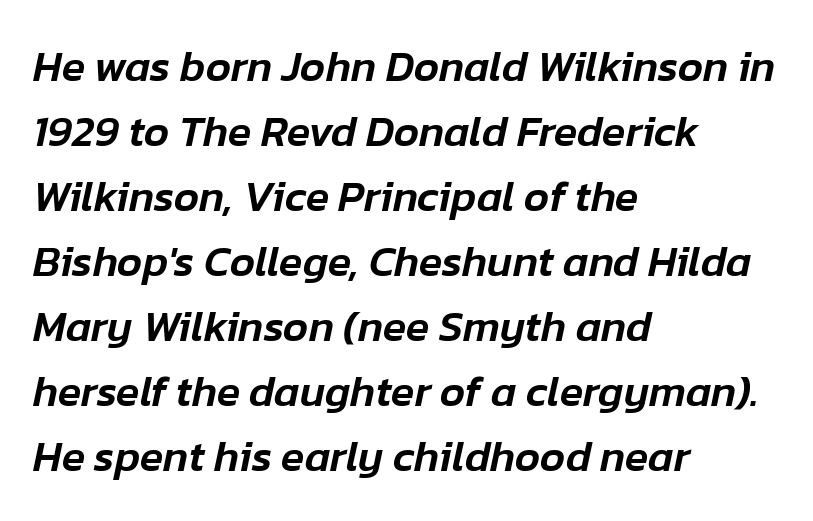
Q: Is the text italic (slanted)? A: Yes, it leans right by about 12 degrees.
Q: Is the text underlined? A: No.
Q: How is the paragraph aligned? A: Left-aligned.
Q: Is the spacing between letters normal or unusually wide? A: Normal.
Q: Is the spacing between lines tight, normal or loose? A: Normal.
Q: Width (condensed, normal, or wide)? A: Normal.
Q: Stroke contrast? A: Low.
Q: x-height? A: Medium.
Q: Monospaced? A: No.
